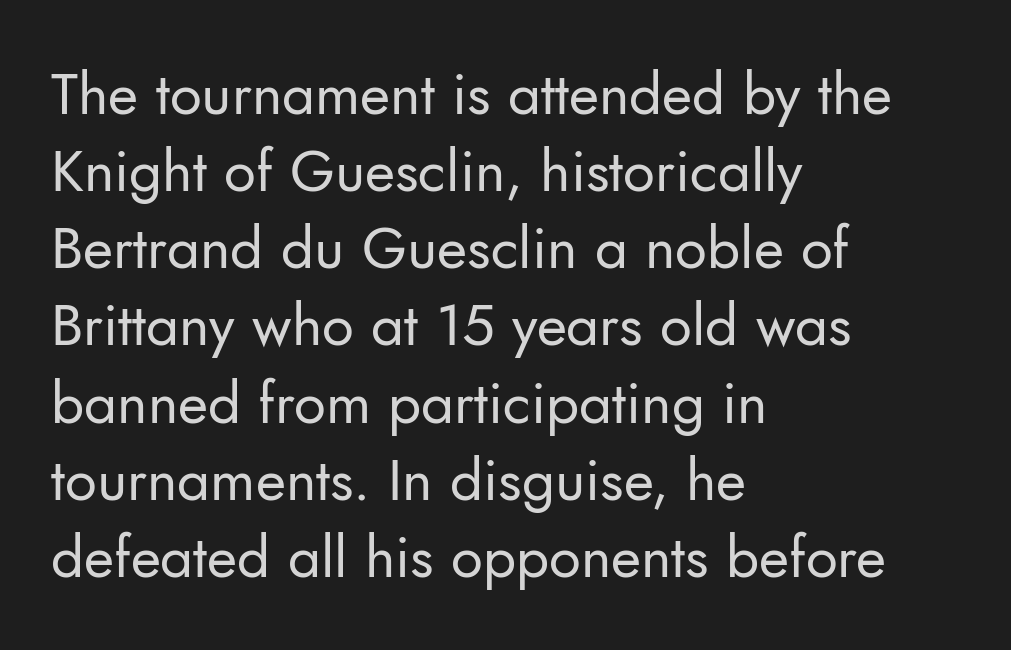
The designer went with a sans here, leaving each stem footless. No italicization has been applied; the sample stays upright. The passage is arranged the way most books set body copy — flush left. Think of a printed novel: that variable character pitch is what you see here.
